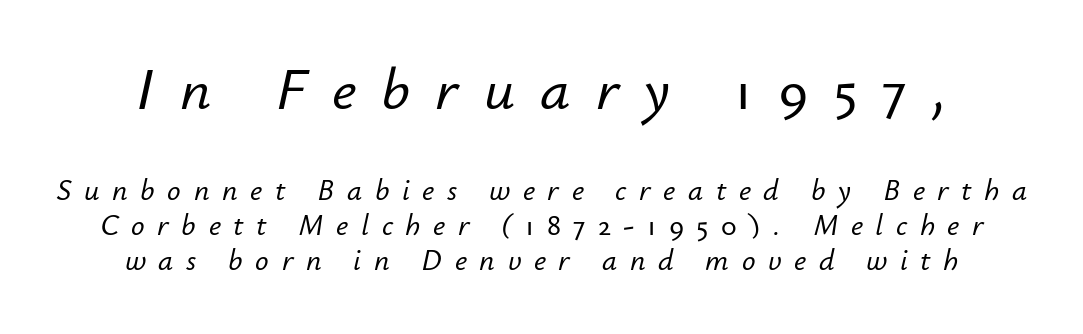
Q: Is the text italic (slanted)? A: Yes, it leans right by about 12 degrees.
Q: Is the text underlined? A: No.
Q: Is the spacing between letters normal or unusually wide? A: Unusually wide.
Q: Which block of text is set in a larger size, the first (top) or the second (bottom)? A: The first (top) one.
Q: Width (condensed, normal, or wide)? A: Normal.
Q: Stroke contrast? A: Low.
Q: x-height? A: Small.
Q: Monospaced? A: No.
